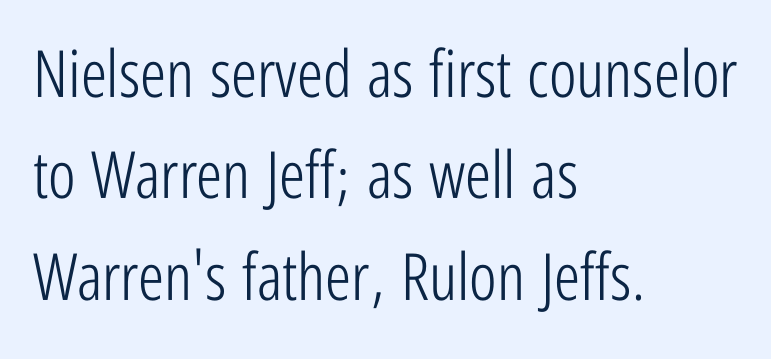
Q: Is the text bold? A: No.
Q: Is the text italic (slanted)? A: No, it is upright.
Q: Is the typeface a serif or a sans-serif typeface? A: Sans-serif.
Q: Is the text underlined? A: No.
Q: How is the paragraph aligned? A: Left-aligned.
Q: Is the spacing between letters normal or unusually wide? A: Normal.
Q: Is the spacing between lines tight, normal or loose? A: Normal.
Q: Width (condensed, normal, or wide)? A: Condensed.
Q: Stroke contrast? A: Low.
Q: x-height? A: Medium.
Q: Monospaced? A: No.
